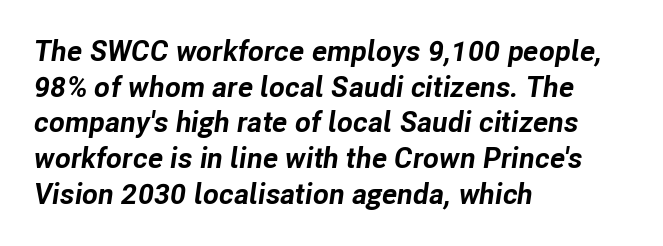
Spacing verdict: proportional, widths tailored to each character. Is the letter spacing exaggerated? No — it looks like the ordinary default. Descenders are the only things crossing below the line. Italic: yes, the glyphs are oblique. The lines in this sample share a left origin and differ only in where they stop. Emphasis by weight is at full strength: bold.
